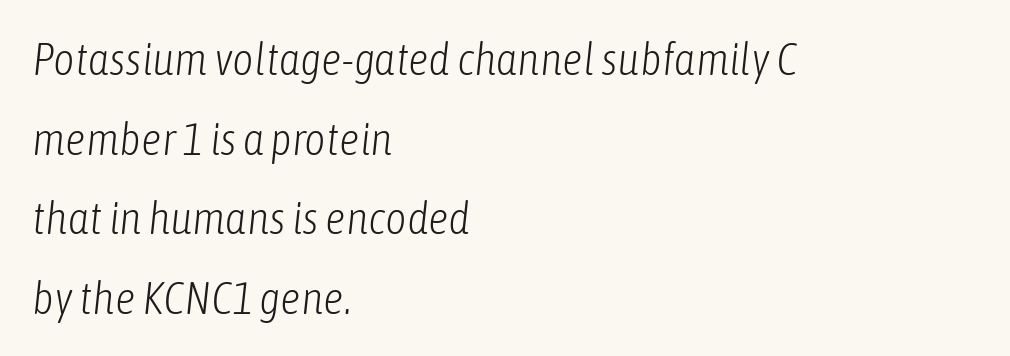
Q: Is the text bold? A: No.
Q: Is the text italic (slanted)? A: Yes, it leans right by about 6 degrees.
Q: Is the text underlined? A: No.
Q: How is the paragraph aligned? A: Left-aligned.
Q: Is the spacing between letters normal or unusually wide? A: Normal.
Q: Width (condensed, normal, or wide)? A: Condensed.
Q: Stroke contrast? A: Low.
Q: x-height? A: Medium.
Q: Monospaced? A: No.
